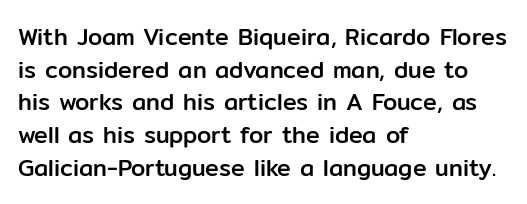
{"italic": "no", "underline": "no", "align": "left", "line_spacing": "normal", "line_spacing_ratio": 1.42, "letter_spacing": "normal", "letter_spacing_em": 0.0, "glyph_px": 23}
